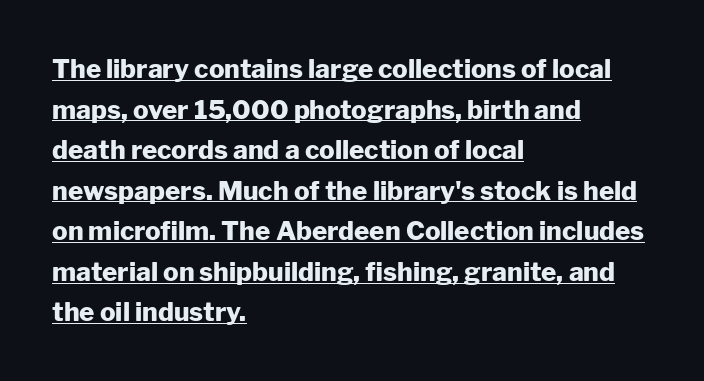
The image shows 26 px bold type, upright; set left-aligned, normal line spacing (1.56x), normal letter spacing, underlined.
